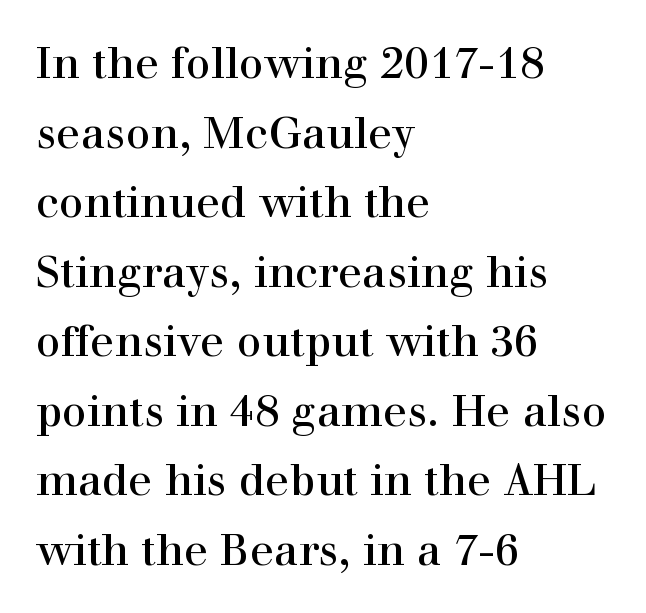
Q: Is the text bold? A: No.
Q: Is the text italic (slanted)? A: No, it is upright.
Q: Is the typeface a serif or a sans-serif typeface? A: Serif.
Q: Is the text underlined? A: No.
Q: How is the paragraph aligned? A: Left-aligned.
Q: Is the spacing between letters normal or unusually wide? A: Normal.
Q: Is the spacing between lines tight, normal or loose? A: Normal.
Q: Width (condensed, normal, or wide)? A: Normal.
Q: Stroke contrast? A: High.
Q: x-height? A: Medium.
Q: Monospaced? A: No.
